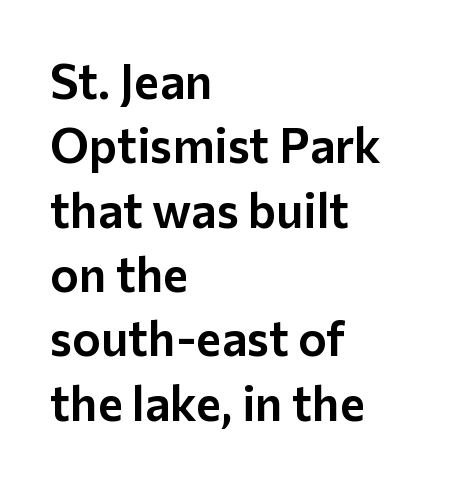
Unlike italic type, these characters show no tilt at all. The vertical gap from one line to the next is medium. Is the letter spacing exaggerated? No — it looks like the ordinary default. The rendering anchors every line to the left-hand side.
